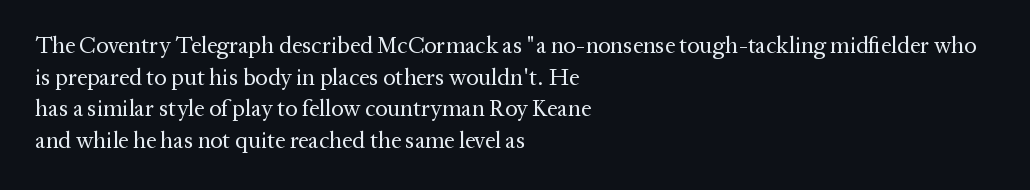
{"italic": "no", "bold": "no", "underline": "no", "align": "left", "line_spacing": "normal", "line_spacing_ratio": 1.38, "letter_spacing": "normal", "letter_spacing_em": 0.0, "glyph_px": 23}
